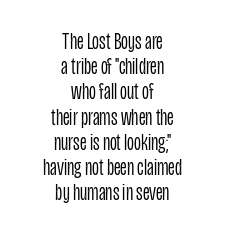
{"italic": "no", "bold": "no", "underline": "no", "align": "center", "line_spacing": "tight", "line_spacing_ratio": 1.05, "letter_spacing": "normal", "letter_spacing_em": 0.0, "glyph_px": 24}
